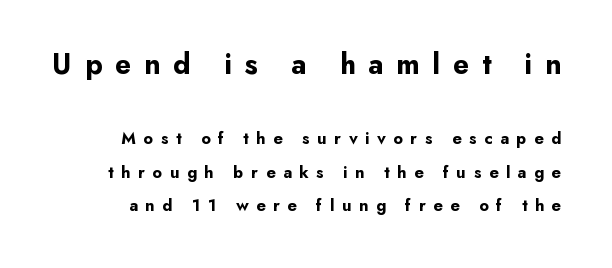
Q: Is the text bold? A: Yes.
Q: Is the text italic (slanted)? A: No, it is upright.
Q: Is the typeface a serif or a sans-serif typeface? A: Sans-serif.
Q: Is the text underlined? A: No.
Q: Is the spacing between letters normal or unusually wide? A: Unusually wide.
Q: Is the spacing between lines tight, normal or loose? A: Loose.
Q: Which block of text is set in a larger size, the first (top) or the second (bottom)? A: The first (top) one.
Q: Width (condensed, normal, or wide)? A: Normal.
Q: Stroke contrast? A: Low.
Q: x-height? A: Small.
Q: Monospaced? A: No.
